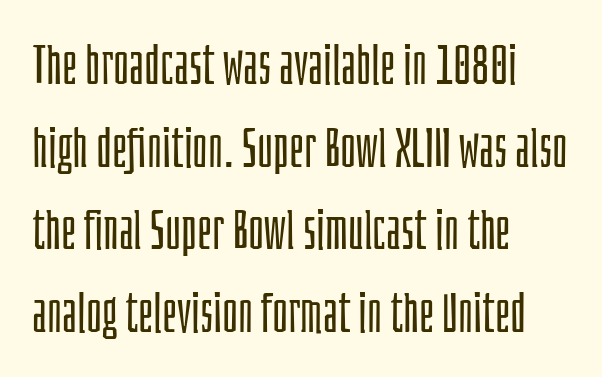
The image shows 54 px light, condensed sans-serif type, upright; set left-aligned, normal line spacing (1.53x), normal letter spacing, not underlined; low stroke contrast and a large x-height.
